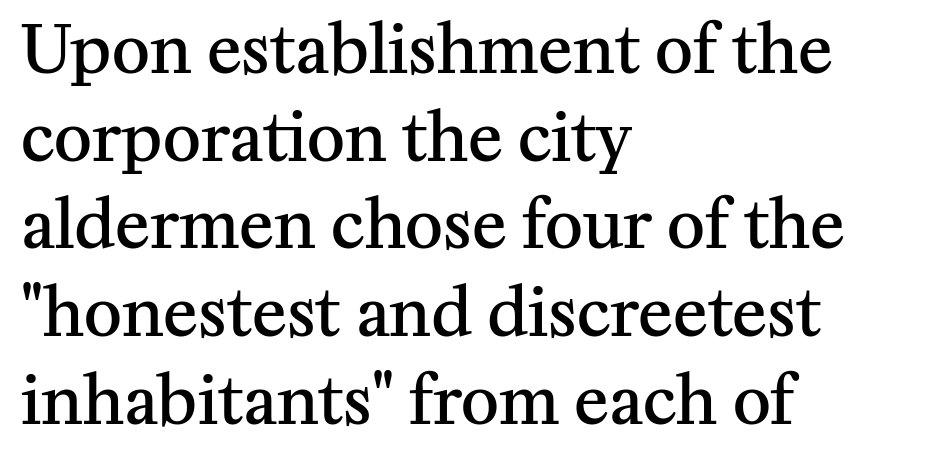
Q: Is the text bold? A: Semi-bold.
Q: Is the text italic (slanted)? A: No, it is upright.
Q: Is the typeface a serif or a sans-serif typeface? A: Serif.
Q: Is the text underlined? A: No.
Q: How is the paragraph aligned? A: Left-aligned.
Q: Is the spacing between letters normal or unusually wide? A: Normal.
Q: Is the spacing between lines tight, normal or loose? A: Normal.
Q: Width (condensed, normal, or wide)? A: Normal.
Q: Stroke contrast? A: Medium.
Q: x-height? A: Medium.
Q: Monospaced? A: No.
